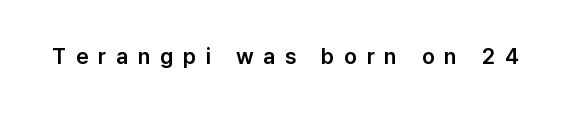
{"italic": "no", "underline": "no", "letter_spacing": "wide", "letter_spacing_em": 0.44, "glyph_px": 22}
